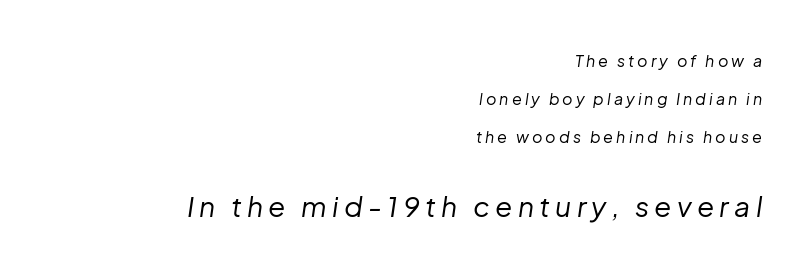
Typesetter's note — lower block bumped up in size, upper block left smaller. The cut favours lightness, reaching ordinary text weight at its darkest. Descender tails drop into unmarked territory. In terms of posture, this sample is oblique.
